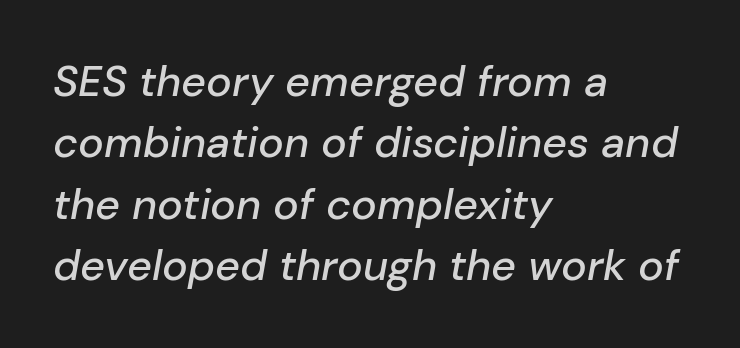
Q: Is the text italic (slanted)? A: Yes, it leans right by about 10 degrees.
Q: Is the text underlined? A: No.
Q: How is the paragraph aligned? A: Left-aligned.
Q: Is the spacing between letters normal or unusually wide? A: Normal.
Q: Is the spacing between lines tight, normal or loose? A: Normal.
Q: Width (condensed, normal, or wide)? A: Normal.
Q: Stroke contrast? A: Low.
Q: x-height? A: Medium.
Q: Monospaced? A: No.
